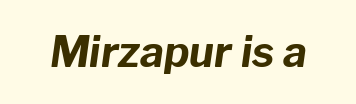
Q: Is the text bold? A: Yes.
Q: Is the text italic (slanted)? A: Yes, it leans right by about 8 degrees.
Q: Is the text underlined? A: No.
Q: Is the spacing between letters normal or unusually wide? A: Normal.
Q: Width (condensed, normal, or wide)? A: Normal.
Q: Stroke contrast? A: Low.
Q: x-height? A: Medium.
Q: Monospaced? A: No.
